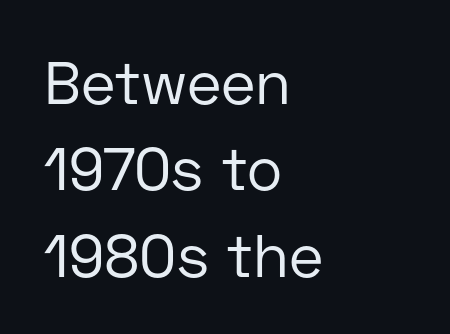
{"serif": "no", "italic": "no", "bold": "no", "weight": "regular", "width": "normal", "stroke_contrast": "low", "x_height": "medium", "monospaced": "no", "underline": "no", "align": "left", "line_spacing": "normal", "line_spacing_ratio": 1.44, "letter_spacing": "normal", "letter_spacing_em": 0.0, "glyph_px": 60}
